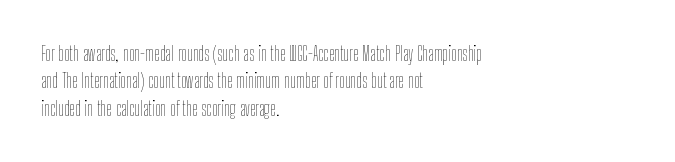
Q: Is the text bold? A: No.
Q: Is the text italic (slanted)? A: No, it is upright.
Q: Is the text underlined? A: No.
Q: How is the paragraph aligned? A: Left-aligned.
Q: Is the spacing between letters normal or unusually wide? A: Normal.
Q: Is the spacing between lines tight, normal or loose? A: Normal.
